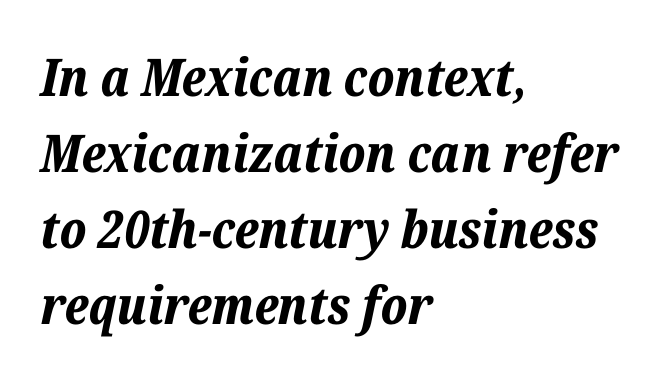
{"italic": "yes", "lean": "right", "slant_degrees": 12, "bold": "yes", "weight": "bold", "width": "normal", "stroke_contrast": "low", "x_height": "medium", "monospaced": "no", "underline": "no", "align": "left", "line_spacing": "normal", "line_spacing_ratio": 1.46, "letter_spacing": "normal", "letter_spacing_em": 0.0, "glyph_px": 52}
